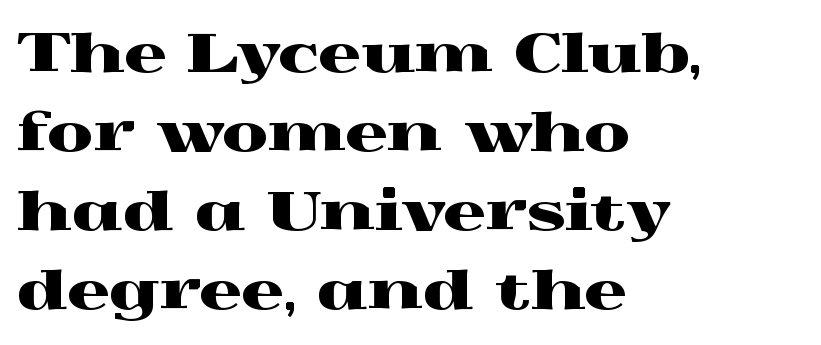
Q: Is the text italic (slanted)? A: No, it is upright.
Q: Is the typeface a serif or a sans-serif typeface? A: Serif.
Q: Is the text underlined? A: No.
Q: How is the paragraph aligned? A: Left-aligned.
Q: Is the spacing between letters normal or unusually wide? A: Normal.
Q: Is the spacing between lines tight, normal or loose? A: Normal.
Q: Width (condensed, normal, or wide)? A: Wide.
Q: x-height? A: Medium.
Q: Monospaced? A: No.
